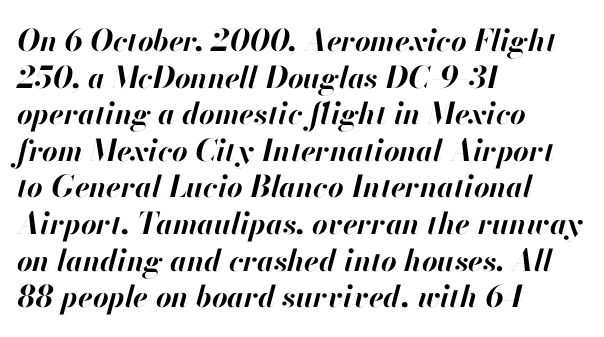
{"italic": "yes", "lean": "right", "slant_degrees": 13, "bold": "yes", "weight": "bold", "width": "normal", "stroke_contrast": "high", "x_height": "small", "monospaced": "no", "underline": "no", "align": "left", "line_spacing_ratio": 1.22, "letter_spacing": "normal", "letter_spacing_em": 0.0, "glyph_px": 30}
